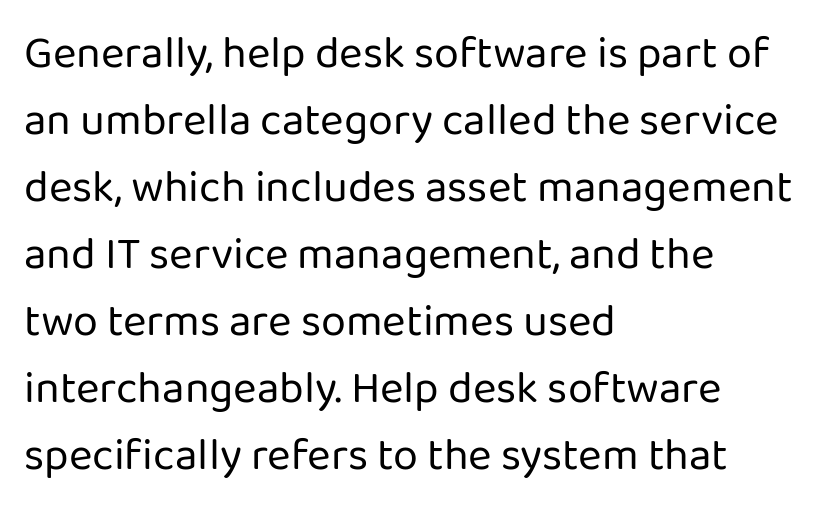
Interline gaps are of average width in this sample. These lines are rendered in a variable-pitch font. Nope, no serifs anywhere on these letters. No letter is thick-stroked: the sample isn't bold. Nothing unusual about the tracking: characters are spaced as the font intends. The lines in this sample share a left origin and differ only in where they stop.
